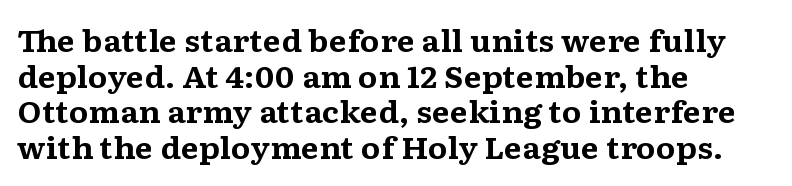
The image shows 29 px bold, wide serif type, upright; set left-aligned, line spacing 1.23x, normal letter spacing, not underlined; medium stroke contrast and a medium x-height.
